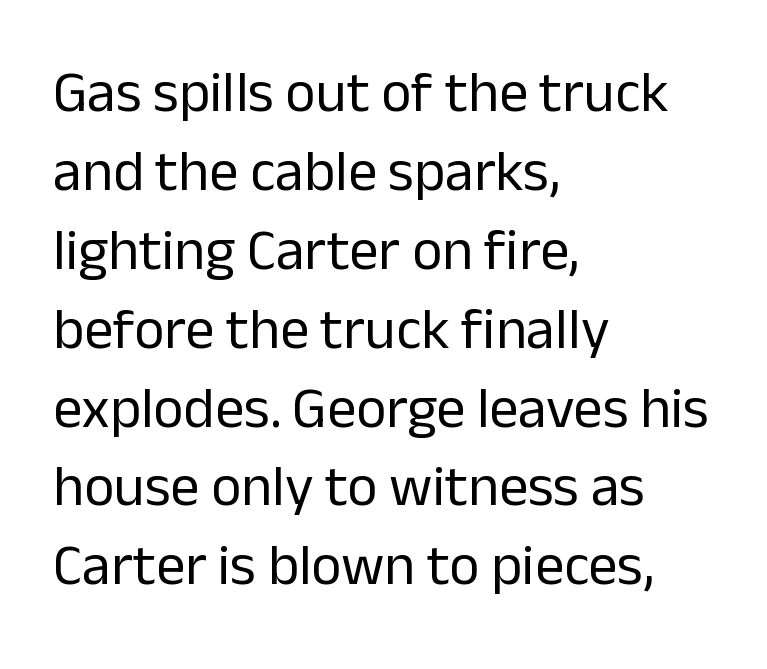
{"serif": "no", "italic": "no", "bold": "no", "weight": "regular", "width": "normal", "stroke_contrast": "low", "x_height": "medium", "monospaced": "no", "underline": "no", "align": "left", "line_spacing": "normal", "line_spacing_ratio": 1.36, "letter_spacing": "normal", "letter_spacing_em": 0.0, "glyph_px": 58}
